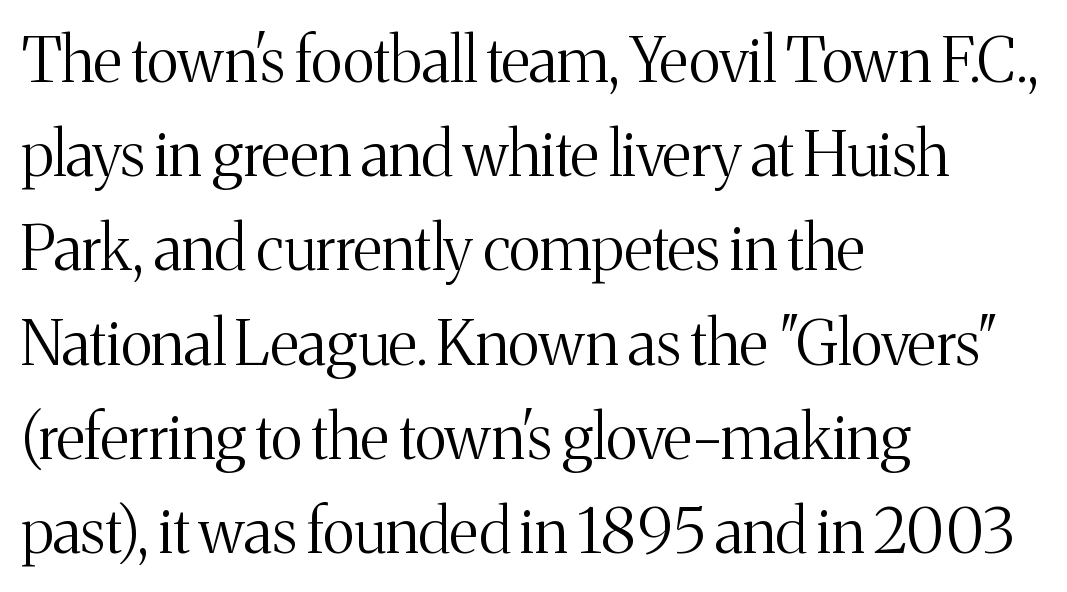
{"serif": "yes", "italic": "no", "bold": "no", "weight": "light", "width": "normal", "stroke_contrast": "medium", "x_height": "medium", "monospaced": "no", "underline": "no", "align": "left", "line_spacing": "normal", "line_spacing_ratio": 1.52, "letter_spacing": "normal", "letter_spacing_em": 0.0, "glyph_px": 62}
